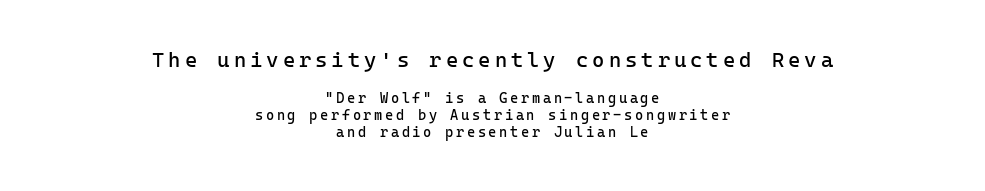
{"italic": "no", "bold": "no", "underline": "no", "align": "center", "line_spacing_ratio": 1.2, "larger_block": "first", "size_ratio": 1.5, "glyph_px": 21}
